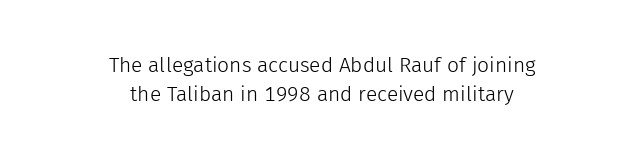
{"italic": "no", "bold": "no", "underline": "no", "align": "center", "line_spacing": "normal", "line_spacing_ratio": 1.36, "letter_spacing": "normal", "letter_spacing_em": 0.0, "glyph_px": 21}
